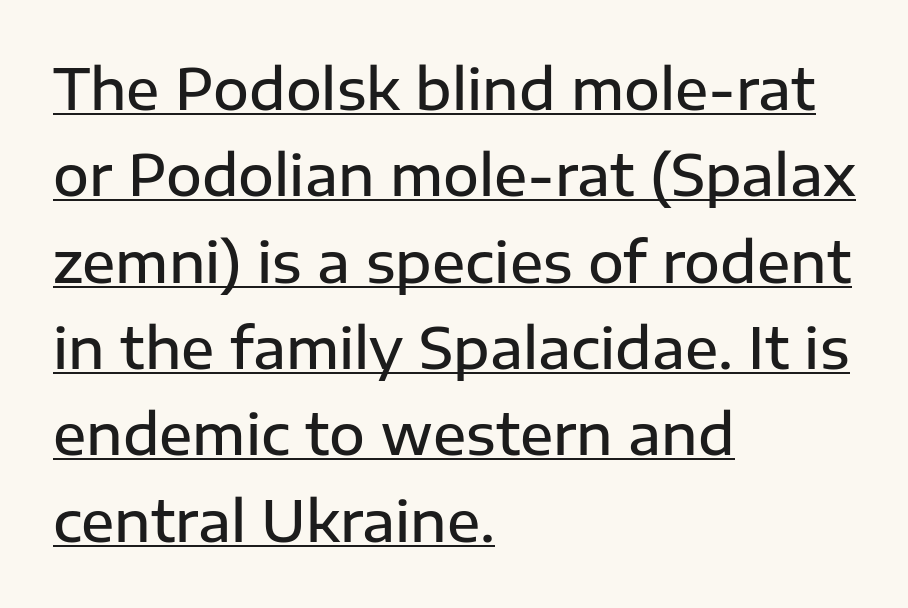
Q: Is the text bold? A: Semi-bold.
Q: Is the text italic (slanted)? A: No, it is upright.
Q: Is the typeface a serif or a sans-serif typeface? A: Sans-serif.
Q: Is the text underlined? A: Yes.
Q: How is the paragraph aligned? A: Left-aligned.
Q: Is the spacing between letters normal or unusually wide? A: Normal.
Q: Is the spacing between lines tight, normal or loose? A: Normal.
Q: Width (condensed, normal, or wide)? A: Normal.
Q: Stroke contrast? A: Low.
Q: x-height? A: Medium.
Q: Monospaced? A: No.
